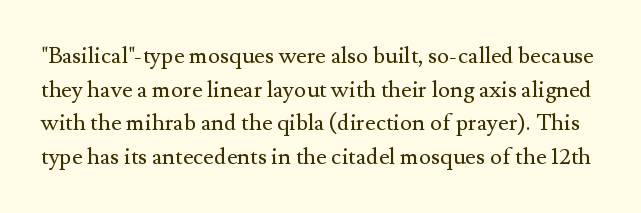
Default kerning and tracking; the words read as compact shapes. Weight: not bold — regular or lighter. Every character sits straight up, as roman type does. The rendering uses a moderate line-height, typical for paragraphs.
